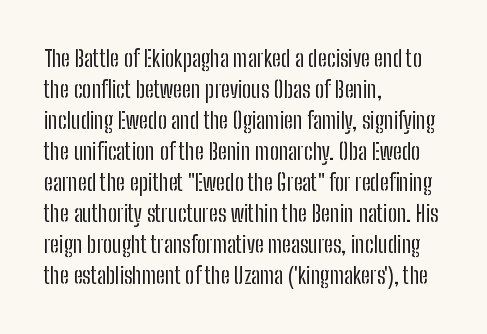
Posture: upright roman. The ragged edge is on the right, which tells us the setting is flush left. Reading down the column, the eye jumps a familiar distance to each next line. The specimen omits any rule beneath the text block's lines. The face looks like a standard text weight, possibly lighter.
